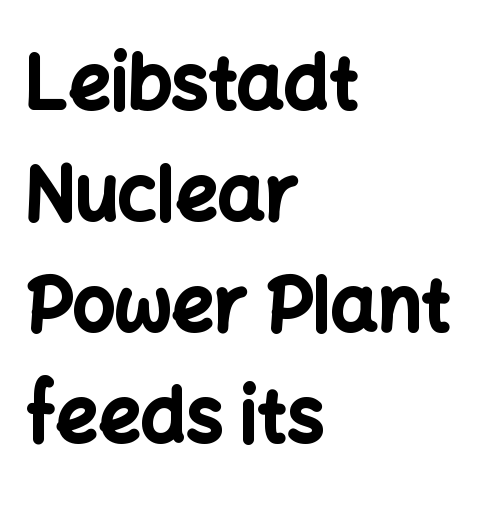
Q: Is the text bold? A: Yes.
Q: Is the text italic (slanted)? A: No, it is upright.
Q: Is the typeface a serif or a sans-serif typeface? A: Sans-serif.
Q: Is the text underlined? A: No.
Q: How is the paragraph aligned? A: Left-aligned.
Q: Is the spacing between letters normal or unusually wide? A: Normal.
Q: Is the spacing between lines tight, normal or loose? A: Normal.
Q: Width (condensed, normal, or wide)? A: Normal.
Q: Stroke contrast? A: Low.
Q: x-height? A: Medium.
Q: Monospaced? A: No.
